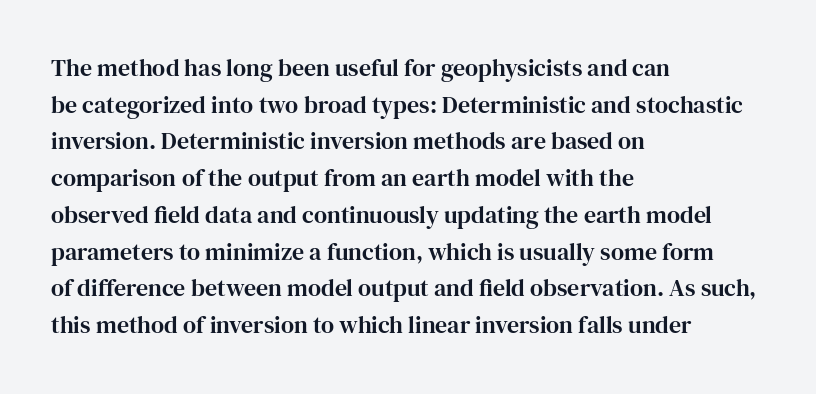
{"italic": "no", "underline": "no", "align": "left", "line_spacing": "normal", "line_spacing_ratio": 1.53, "letter_spacing": "normal", "letter_spacing_em": 0.0, "glyph_px": 24}
